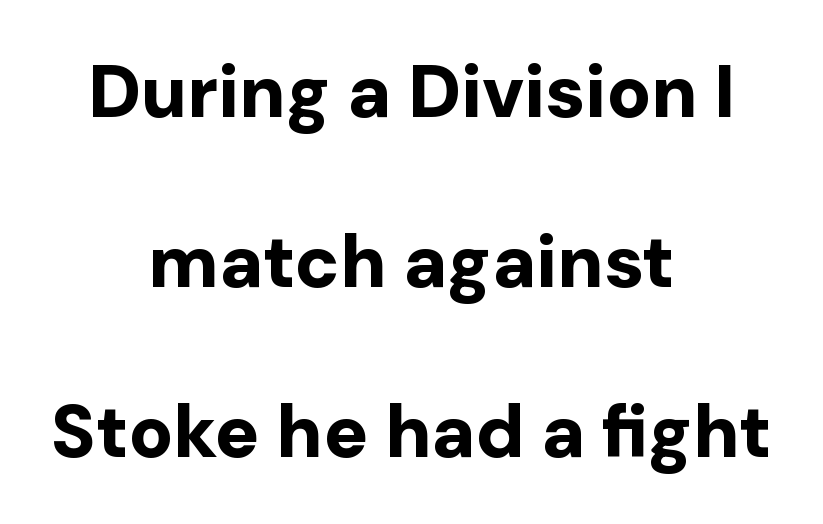
{"serif": "no", "italic": "no", "bold": "yes", "weight": "bold", "width": "normal", "stroke_contrast": "low", "x_height": "medium", "monospaced": "no", "underline": "no", "align": "center", "line_spacing": "loose", "line_spacing_ratio": 2.3, "letter_spacing": "normal", "letter_spacing_em": 0.0, "glyph_px": 74}
